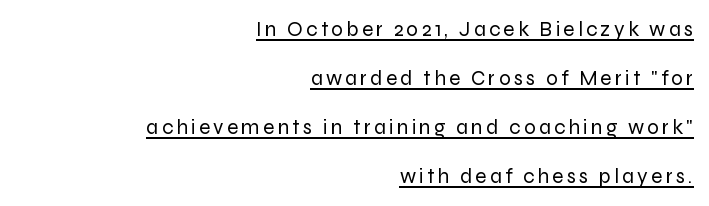
Q: Is the text bold? A: No.
Q: Is the text italic (slanted)? A: No, it is upright.
Q: Is the text underlined? A: Yes.
Q: How is the paragraph aligned? A: Right-aligned.
Q: Is the spacing between lines tight, normal or loose? A: Loose.
